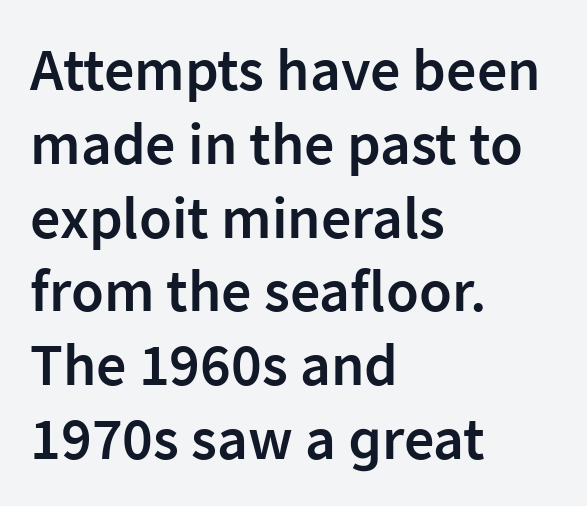
The image shows 60 px semibold sans-serif type, upright; set left-aligned, line spacing 1.23x, normal letter spacing, not underlined; low stroke contrast and a medium x-height.
